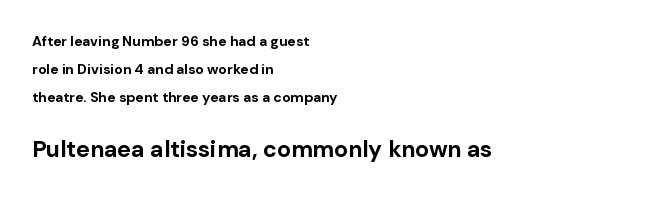
Q: Is the text bold? A: Yes.
Q: Is the text italic (slanted)? A: No, it is upright.
Q: Is the text underlined? A: No.
Q: How is the paragraph aligned? A: Left-aligned.
Q: Is the spacing between letters normal or unusually wide? A: Normal.
Q: Is the spacing between lines tight, normal or loose? A: Loose.
Q: Which block of text is set in a larger size, the first (top) or the second (bottom)? A: The second (bottom) one.
